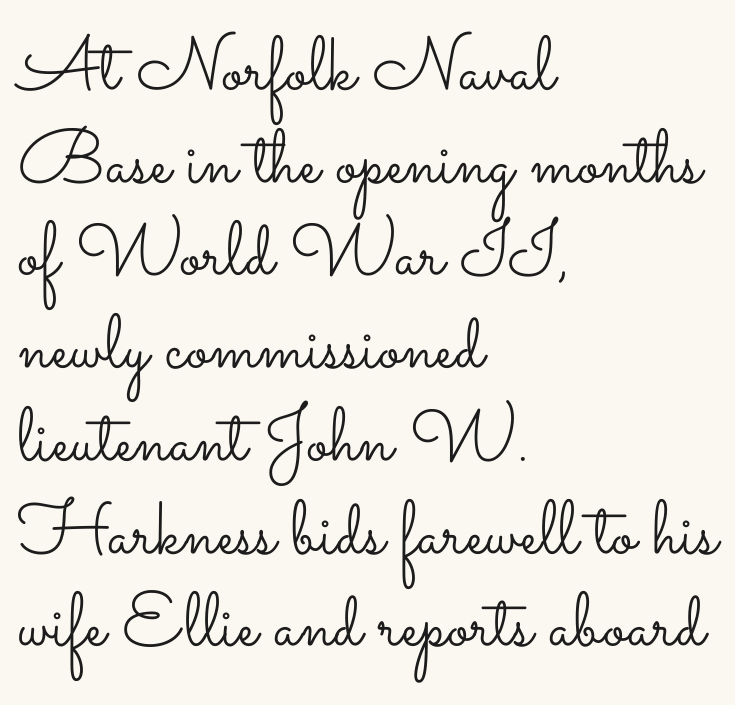
Q: Is the text bold? A: No.
Q: Is the text italic (slanted)? A: Yes.
Q: Is the text underlined? A: No.
Q: How is the paragraph aligned? A: Left-aligned.
Q: Is the spacing between letters normal or unusually wide? A: Normal.
Q: Width (condensed, normal, or wide)? A: Wide.
Q: Stroke contrast? A: Low.
Q: x-height? A: Small.
Q: Monospaced? A: No.
